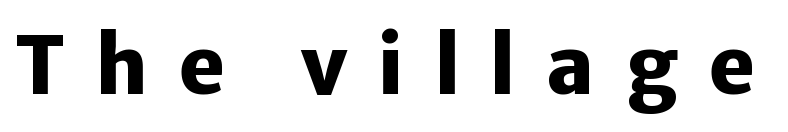
{"serif": "no", "italic": "no", "bold": "yes", "weight": "heavy", "width": "normal", "stroke_contrast": "low", "x_height": "medium", "monospaced": "no", "underline": "no", "letter_spacing": "wide", "letter_spacing_em": 0.39, "glyph_px": 79}
